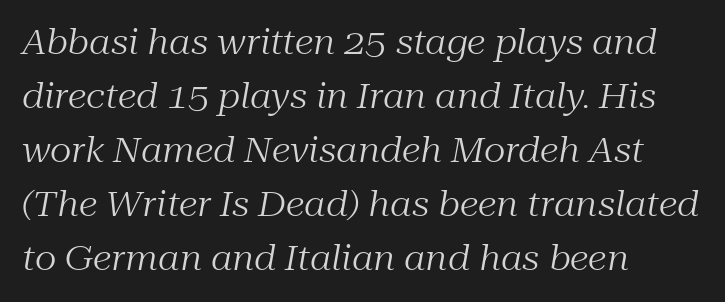
{"serif": "yes", "italic": "yes", "lean": "right", "slant_degrees": 10, "bold": "no", "weight": "regular", "width": "normal", "stroke_contrast": "medium", "x_height": "medium", "monospaced": "no", "underline": "no", "align": "left", "line_spacing": "normal", "line_spacing_ratio": 1.59, "letter_spacing": "normal", "letter_spacing_em": 0.0, "glyph_px": 34}
